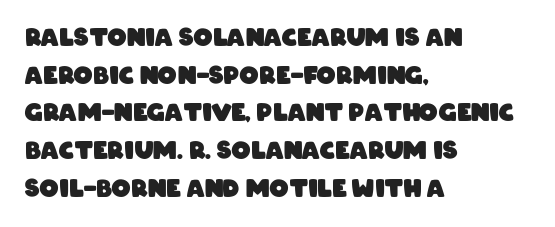
Q: Is the text bold? A: Yes.
Q: Is the text underlined? A: No.
Q: How is the paragraph aligned? A: Left-aligned.
Q: Is the spacing between letters normal or unusually wide? A: Normal.
Q: Is the spacing between lines tight, normal or loose? A: Normal.
